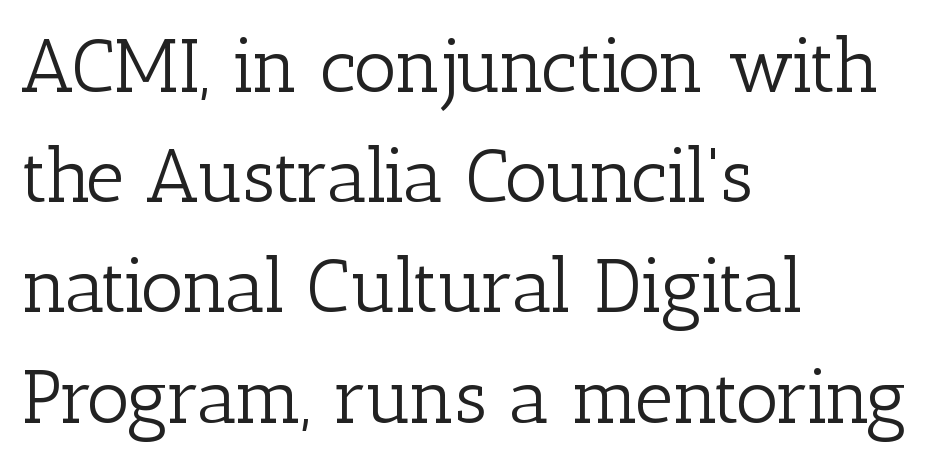
Q: Is the text bold? A: No.
Q: Is the text italic (slanted)? A: No, it is upright.
Q: Is the typeface a serif or a sans-serif typeface? A: Serif.
Q: Is the text underlined? A: No.
Q: How is the paragraph aligned? A: Left-aligned.
Q: Is the spacing between letters normal or unusually wide? A: Normal.
Q: Is the spacing between lines tight, normal or loose? A: Normal.
Q: Width (condensed, normal, or wide)? A: Normal.
Q: Stroke contrast? A: Low.
Q: x-height? A: Medium.
Q: Monospaced? A: No.
